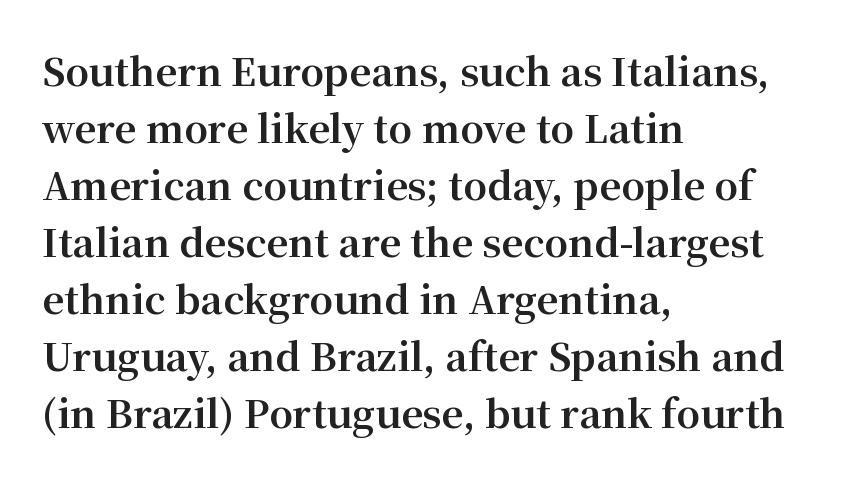
The space beneath each line is pristine and unruled. Is there much room between lines? A standard amount, neither cramped nor airy. Upright lettering throughout. The compositor pushed each line to the left boundary. Does extra space separate the letters? No, they use regular spacing.
